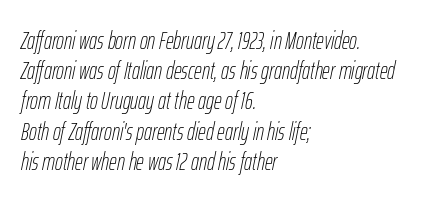
{"italic": "yes", "lean": "right", "slant_degrees": 12, "bold": "no", "underline": "no", "align": "left", "line_spacing": "normal", "line_spacing_ratio": 1.26, "letter_spacing": "normal", "letter_spacing_em": 0.0, "glyph_px": 24}
